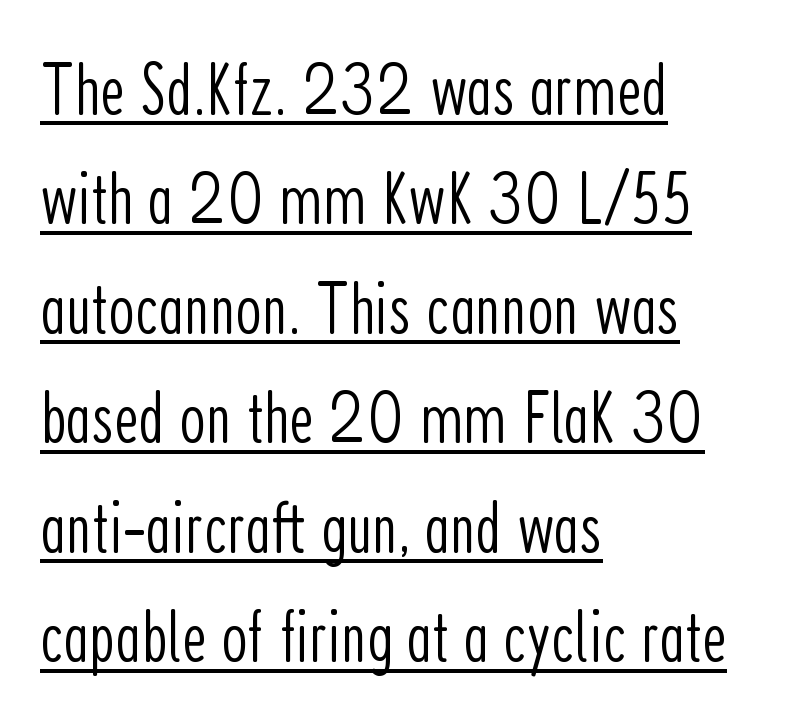
Q: Is the text bold? A: No.
Q: Is the text italic (slanted)? A: No, it is upright.
Q: Is the typeface a serif or a sans-serif typeface? A: Sans-serif.
Q: Is the text underlined? A: Yes.
Q: How is the paragraph aligned? A: Left-aligned.
Q: Is the spacing between letters normal or unusually wide? A: Normal.
Q: Is the spacing between lines tight, normal or loose? A: Normal.
Q: Width (condensed, normal, or wide)? A: Condensed.
Q: Stroke contrast? A: Low.
Q: x-height? A: Medium.
Q: Monospaced? A: No.
